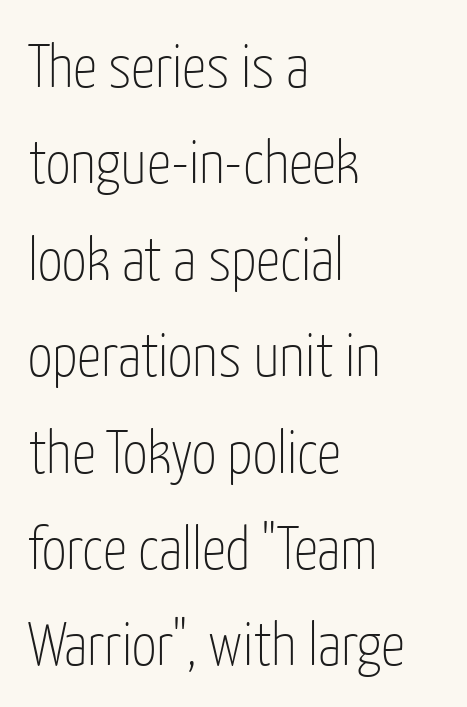
{"serif": "no", "italic": "no", "bold": "no", "weight": "thin", "width": "condensed", "stroke_contrast": "low", "x_height": "medium", "monospaced": "no", "underline": "no", "align": "left", "line_spacing": "normal", "line_spacing_ratio": 1.58, "letter_spacing": "normal", "letter_spacing_em": 0.0, "glyph_px": 61}
